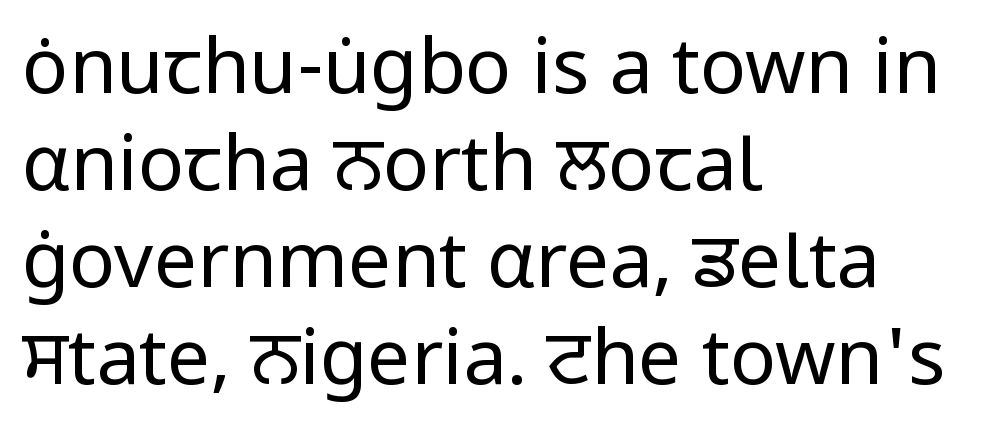
Q: Is the text bold? A: No.
Q: Is the text italic (slanted)? A: No, it is upright.
Q: Is the typeface a serif or a sans-serif typeface? A: Sans-serif.
Q: Is the text underlined? A: No.
Q: How is the paragraph aligned? A: Left-aligned.
Q: Is the spacing between letters normal or unusually wide? A: Normal.
Q: Is the spacing between lines tight, normal or loose? A: Normal.
Q: Width (condensed, normal, or wide)? A: Normal.
Q: Stroke contrast? A: Low.
Q: x-height? A: Medium.
Q: Monospaced? A: No.
